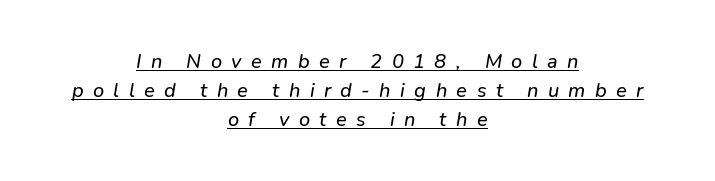
{"underline": "yes", "align": "center", "line_spacing": "normal", "line_spacing_ratio": 1.44, "letter_spacing": "wide", "letter_spacing_em": 0.47, "glyph_px": 20}
